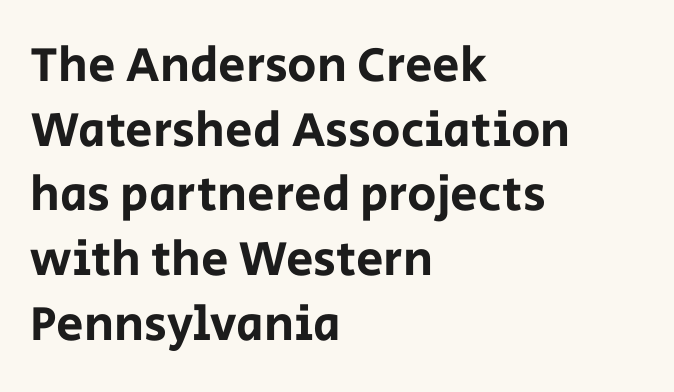
{"serif": "no", "italic": "no", "width": "normal", "stroke_contrast": "low", "x_height": "large", "monospaced": "no", "underline": "no", "align": "left", "line_spacing": "normal", "line_spacing_ratio": 1.32, "letter_spacing": "normal", "letter_spacing_em": 0.0, "glyph_px": 49}
